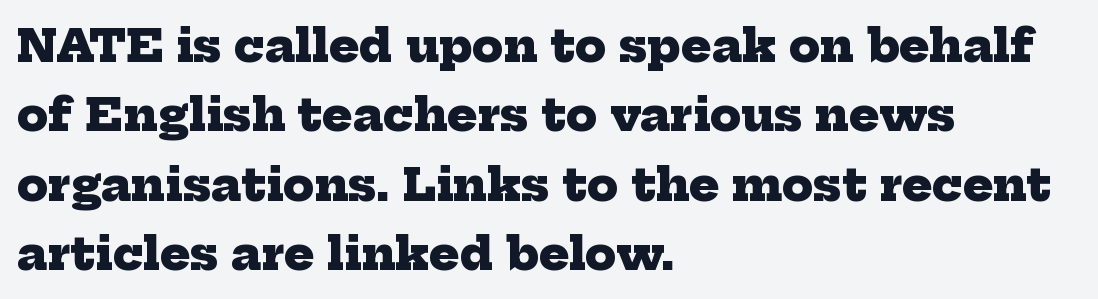
Q: Is the text bold? A: Yes.
Q: Is the typeface a serif or a sans-serif typeface? A: Serif.
Q: Is the text underlined? A: No.
Q: How is the paragraph aligned? A: Left-aligned.
Q: Is the spacing between letters normal or unusually wide? A: Normal.
Q: Is the spacing between lines tight, normal or loose? A: Normal.
Q: Width (condensed, normal, or wide)? A: Normal.
Q: Stroke contrast? A: Low.
Q: x-height? A: Medium.
Q: Monospaced? A: No.
